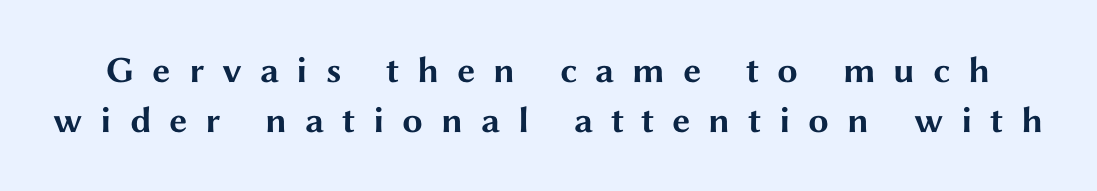
Q: Is the text bold? A: Yes.
Q: Is the text italic (slanted)? A: No, it is upright.
Q: Is the typeface a serif or a sans-serif typeface? A: Sans-serif.
Q: Is the text underlined? A: No.
Q: Is the spacing between letters normal or unusually wide? A: Unusually wide.
Q: Is the spacing between lines tight, normal or loose? A: Normal.
Q: Width (condensed, normal, or wide)? A: Wide.
Q: Stroke contrast? A: Medium.
Q: x-height? A: Medium.
Q: Monospaced? A: No.
